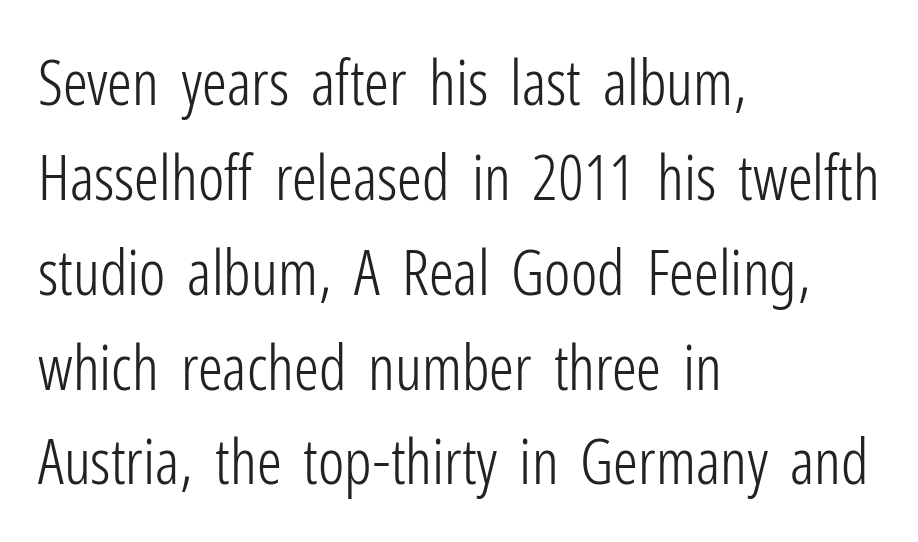
The image shows 62 px light, condensed sans-serif type, upright; set left-aligned, normal line spacing (1.53x), normal letter spacing, not underlined; low stroke contrast and a medium x-height.
